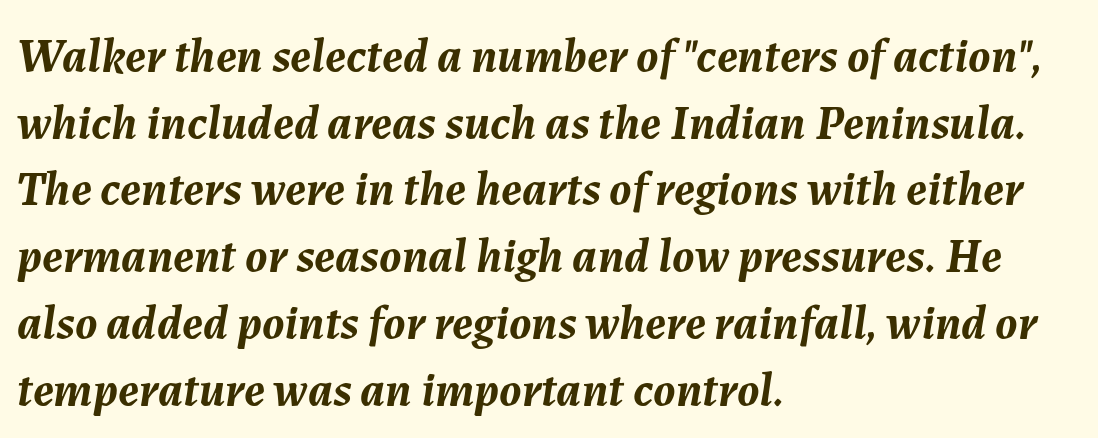
Letters rest on an invisible, unmarked baseline. The block of text has a typical density, with ordinary space between rows. Nothing unusual about the tracking: characters are spaced as the font intends. Compared with a centered layout, this one pins lines to the left instead. Plenty of ink on the page — the face is bold.
